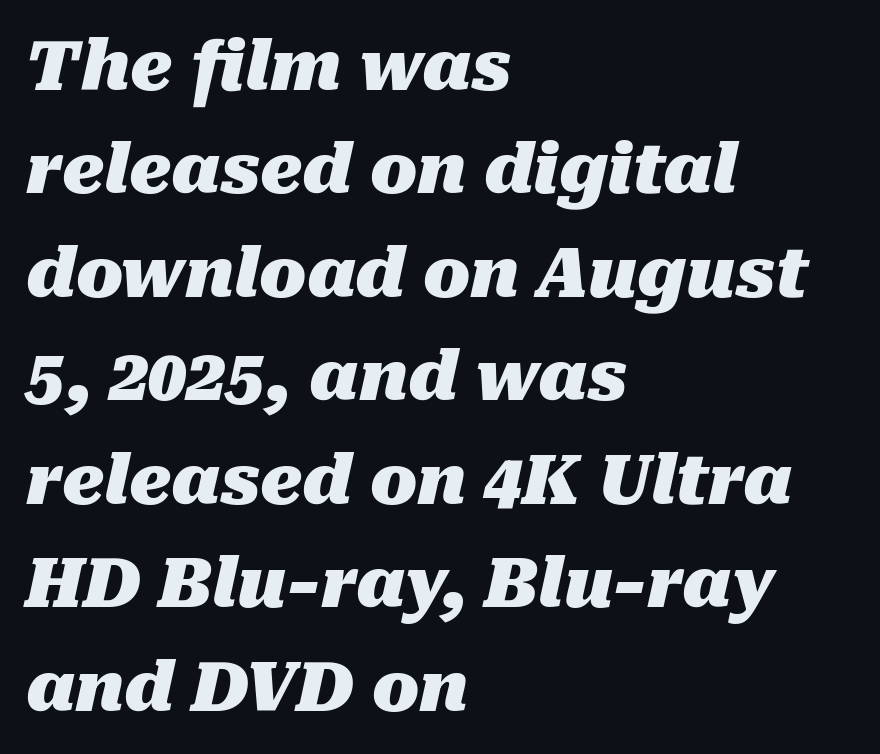
You could call the tracking neutral — neither tight nor loose. The typography opts for an oblique posture over an upright one. Left-aligned paragraph, ragged on the right. What weight is shown? A full bold with thick strokes.
